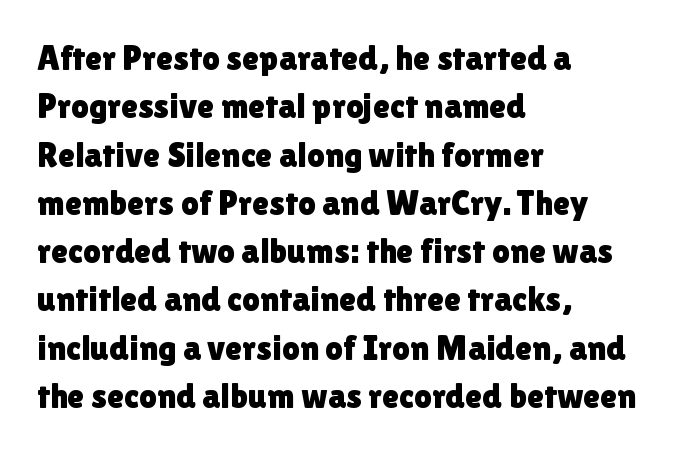
{"serif": "no", "italic": "no", "width": "normal", "stroke_contrast": "low", "x_height": "medium", "monospaced": "no", "underline": "no", "align": "left", "line_spacing": "normal", "line_spacing_ratio": 1.38, "letter_spacing": "normal", "letter_spacing_em": 0.0, "glyph_px": 35}
